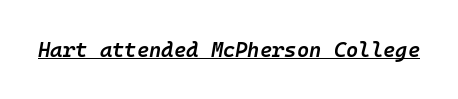
{"italic": "yes", "lean": "right", "slant_degrees": 10, "bold": "semi", "underline": "yes", "letter_spacing": "normal", "letter_spacing_em": 0.0, "glyph_px": 21}
